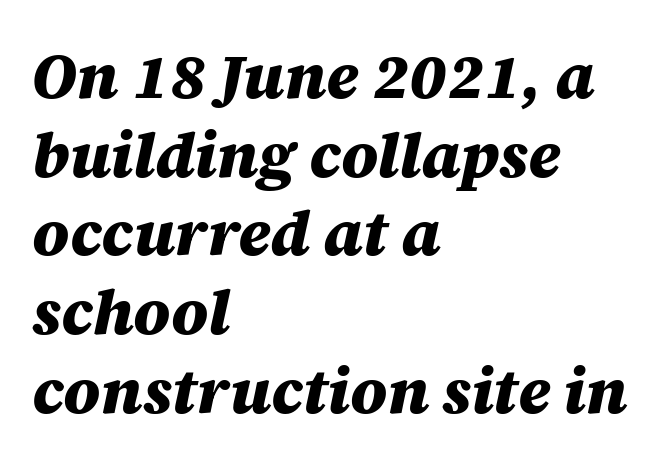
{"italic": "yes", "lean": "right", "slant_degrees": 12, "bold": "yes", "weight": "heavy", "width": "normal", "stroke_contrast": "medium", "x_height": "large", "monospaced": "no", "underline": "no", "align": "left", "line_spacing": "normal", "line_spacing_ratio": 1.25, "letter_spacing": "normal", "letter_spacing_em": 0.0, "glyph_px": 63}
